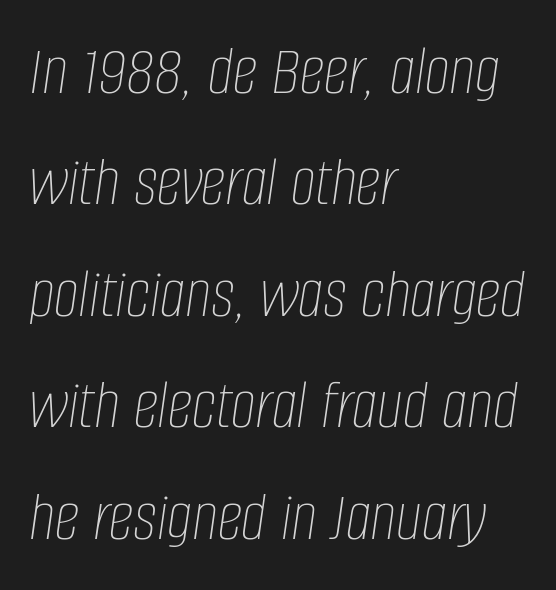
Q: Is the text bold? A: No.
Q: Is the text italic (slanted)? A: Yes, it leans right by about 8 degrees.
Q: Is the text underlined? A: No.
Q: How is the paragraph aligned? A: Left-aligned.
Q: Is the spacing between letters normal or unusually wide? A: Normal.
Q: Is the spacing between lines tight, normal or loose? A: Normal.
Q: Width (condensed, normal, or wide)? A: Condensed.
Q: Stroke contrast? A: Low.
Q: x-height? A: Large.
Q: Monospaced? A: No.
